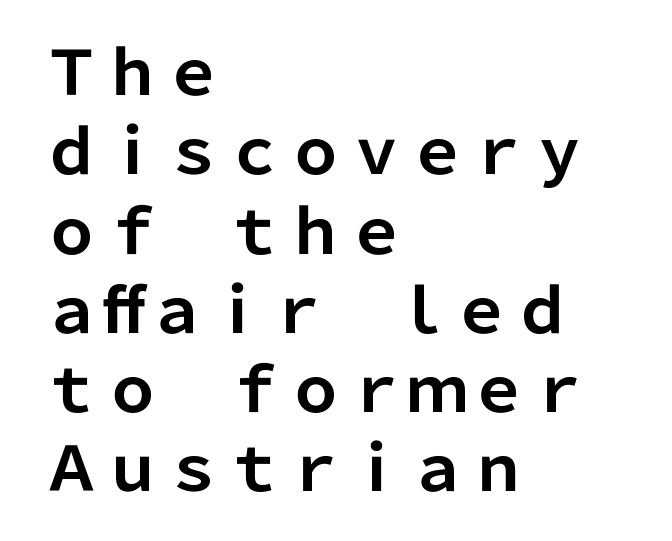
{"serif": "no", "italic": "no", "bold": "yes", "weight": "bold", "width": "normal", "stroke_contrast": "low", "x_height": "medium", "monospaced": "no", "underline": "no", "align": "left", "line_spacing": "normal", "line_spacing_ratio": 1.3, "letter_spacing": "normal", "letter_spacing_em": 0.0, "glyph_px": 61}
